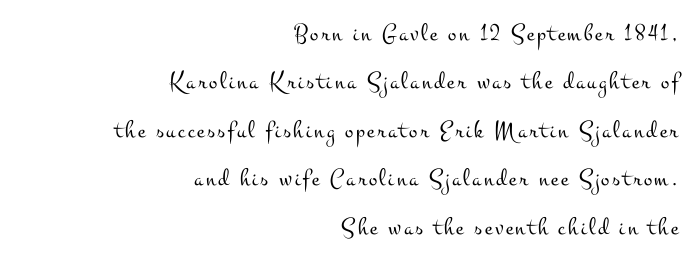
The image shows 25 px text type; set right-aligned, loose line spacing (1.94x), not underlined.
